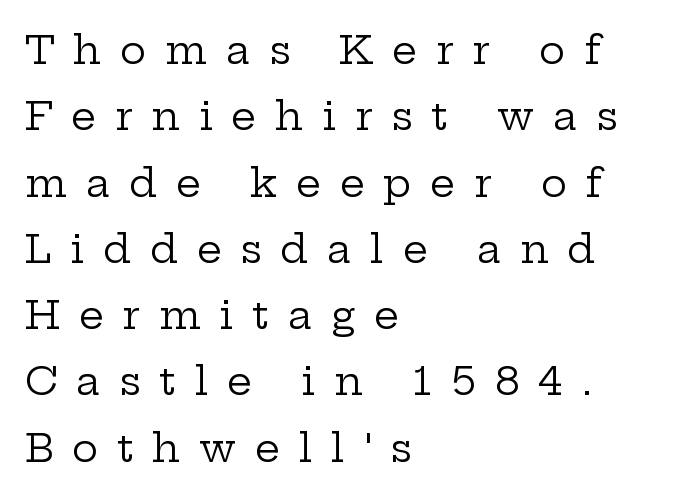
The image shows 39 px regular-weight, wide serif type, upright; set left-aligned, normal line spacing (1.7x), unusually wide letter spacing (+0.48 em), not underlined; low stroke contrast and a medium x-height.
